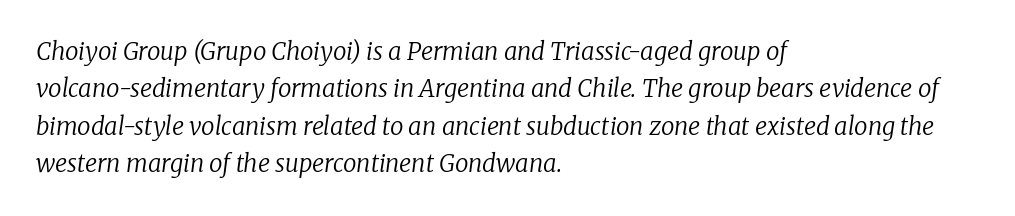
{"italic": "yes", "lean": "right", "slant_degrees": 8, "bold": "no", "underline": "no", "align": "left", "line_spacing": "normal", "line_spacing_ratio": 1.56, "letter_spacing": "normal", "letter_spacing_em": 0.0, "glyph_px": 24}
